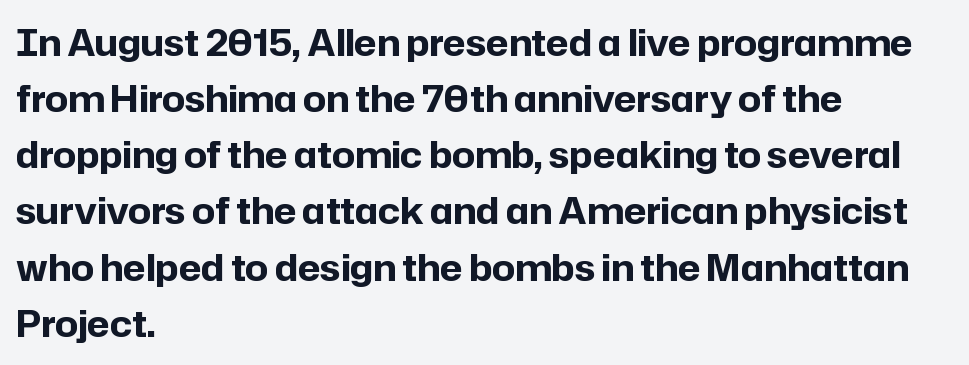
Visually the block forms a straight wall on the left and a jagged coastline on the right. The vertical gap from one line to the next is medium. What stands out about the letter spacing? Nothing — it is the standard amount. Serifs: no, the terminals of the letterforms are clean.
